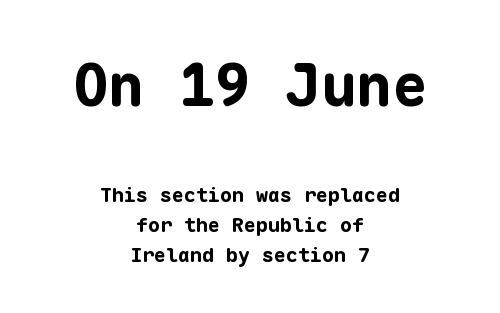
Q: Is the text bold? A: Yes.
Q: Is the text italic (slanted)? A: No, it is upright.
Q: Is the typeface a serif or a sans-serif typeface? A: Sans-serif.
Q: Is the text underlined? A: No.
Q: How is the paragraph aligned? A: Centered.
Q: Is the spacing between letters normal or unusually wide? A: Normal.
Q: Is the spacing between lines tight, normal or loose? A: Normal.
Q: Which block of text is set in a larger size, the first (top) or the second (bottom)? A: The first (top) one.
Q: Width (condensed, normal, or wide)? A: Normal.
Q: Stroke contrast? A: Low.
Q: x-height? A: Medium.
Q: Monospaced? A: Yes.
